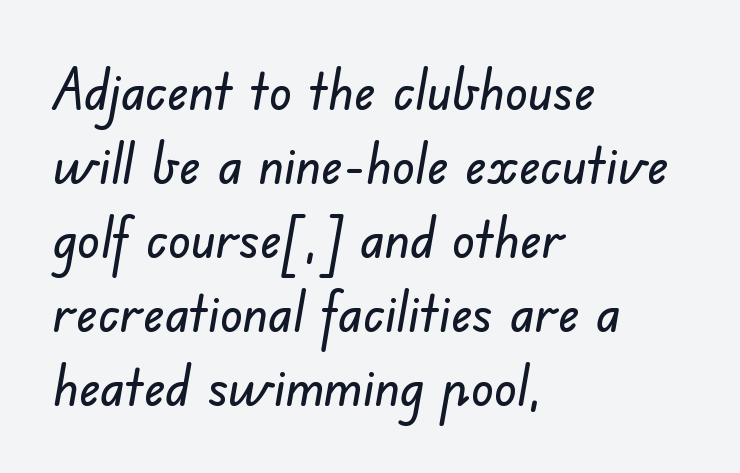
{"serif": "no", "width": "normal", "stroke_contrast": "low", "x_height": "small", "monospaced": "no", "underline": "no", "align": "left", "line_spacing": "normal", "line_spacing_ratio": 1.32, "letter_spacing": "normal", "letter_spacing_em": 0.0, "glyph_px": 56}
